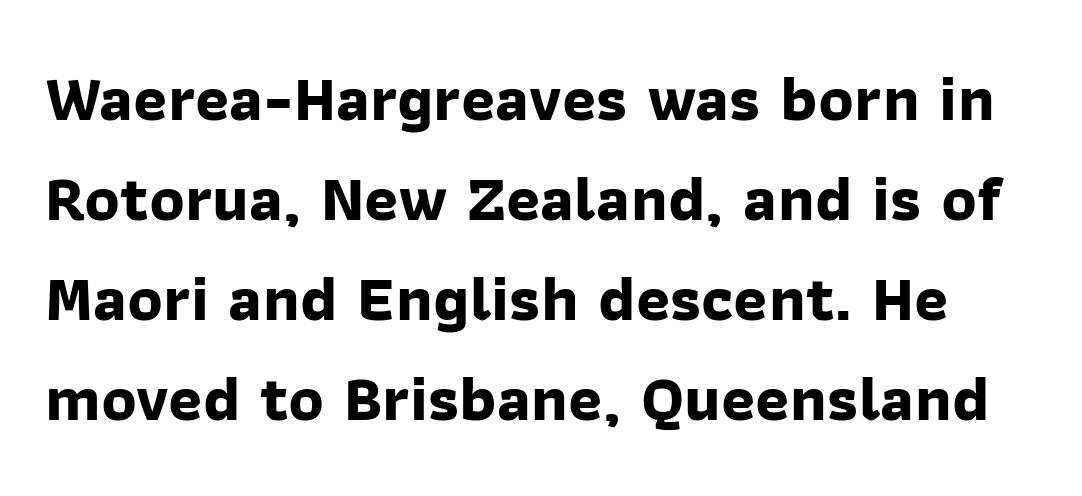
Typographically, this falls in the sans-serif category. Think of a printed novel: that variable character pitch is what you see here. Letters rest on an invisible, unmarked baseline. The font is running at its bold setting. Spacing between characters is what you'd get straight out of the box.
